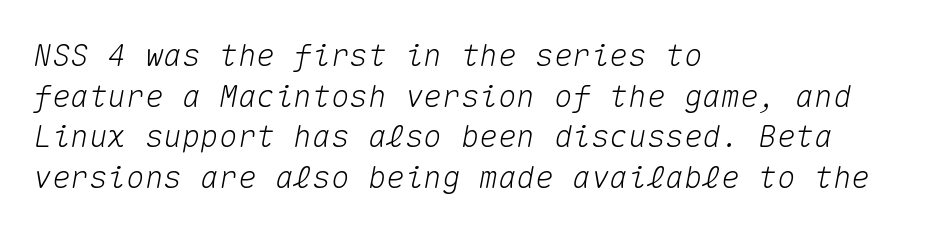
Beneath every word, the page is bare. A typesetter would call this monospace, since all characters share one set width. Reading down the column, the eye jumps a familiar distance to each next line. Nobody touched the tracking dial on this one. Every row of glyphs begins at an identical x-position on the left.
